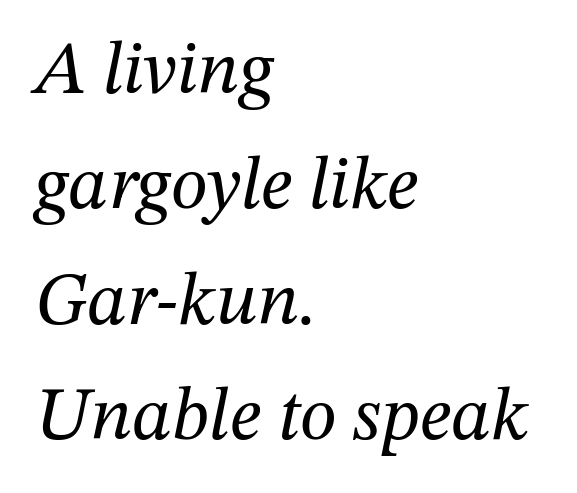
This sample uses an oblique cut, with every glyph tilted off the vertical. Is this a heavy cut? Hardly; it is regular or lighter. Check where the strokes stop: tiny serifs finish them off. Casual observation: everything's shoved over to the left. No word sits above an underline. This block has exactly the height ordinary leading produces.
